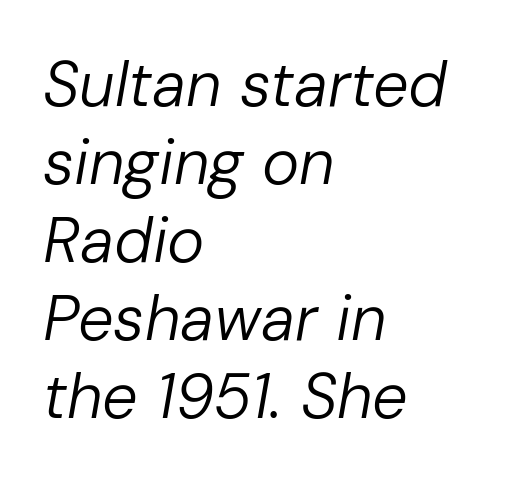
Q: Is the text bold? A: No.
Q: Is the text italic (slanted)? A: Yes, it leans right by about 10 degrees.
Q: Is the text underlined? A: No.
Q: How is the paragraph aligned? A: Left-aligned.
Q: Is the spacing between letters normal or unusually wide? A: Normal.
Q: Width (condensed, normal, or wide)? A: Normal.
Q: Stroke contrast? A: Low.
Q: x-height? A: Medium.
Q: Monospaced? A: No.
